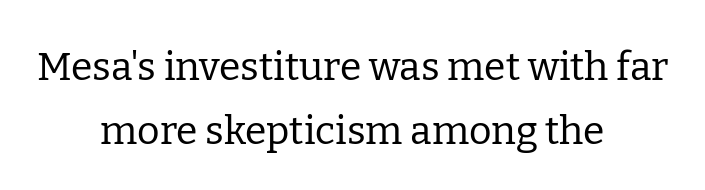
The face used here is proportionally spaced, like ordinary book or web type. Caption: multi-line text, centered on the measure. Underline: absent. This is not heavy type; no bold has been used. Regarding leading, the lines here are spaced in the standard way.
